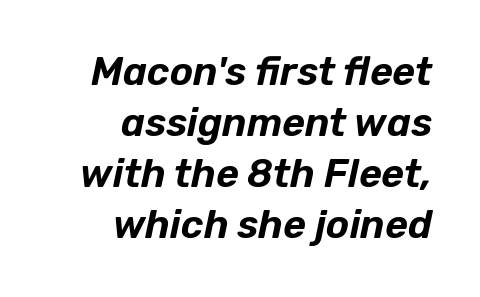
In terms of posture, this sample is oblique. The gap between lines stays unmarked. You could not count columns in this text — the font is proportionally spaced. The letters sit at their default tracking, neither squeezed nor spread.
